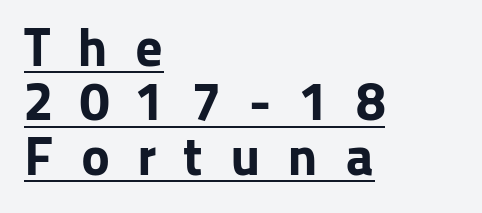
This sample has the flowing, uneven cadence of proportional lettering. Set as a true bold cut, around the 700 mark. Inter-character spacing is expanded well beyond the font's built-in metrics. Upright lettering throughout. Baseline-to-baseline distance is barely more than the letter height. Where is the straight margin? On the left.
